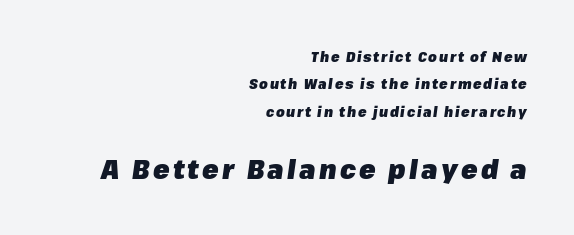
The image shows 27 px bold type, italic (leaning right); set right-aligned, loose line spacing (1.95x), not underlined; the second (bottom) block is 1.93x larger.
